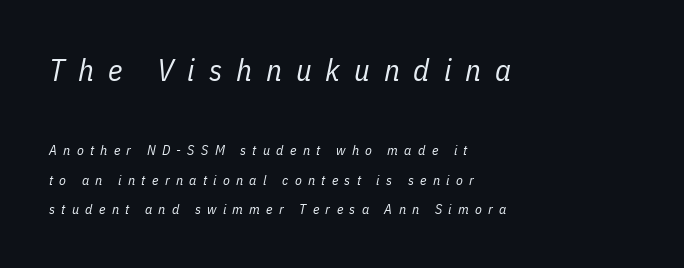
The image shows 31 px regular-weight, condensed type, italic (leaning right); set left-aligned, loose line spacing (2.13x), unusually wide letter spacing (+0.45 em), not underlined; the first (top) block is 2.21x larger; low stroke contrast and a medium x-height.
